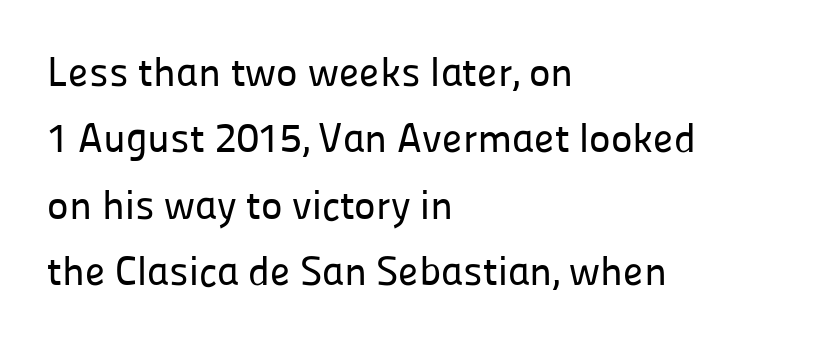
The image shows 41 px sans-serif type, upright; set left-aligned, normal line spacing (1.62x), normal letter spacing, not underlined; low stroke contrast and a medium x-height.
